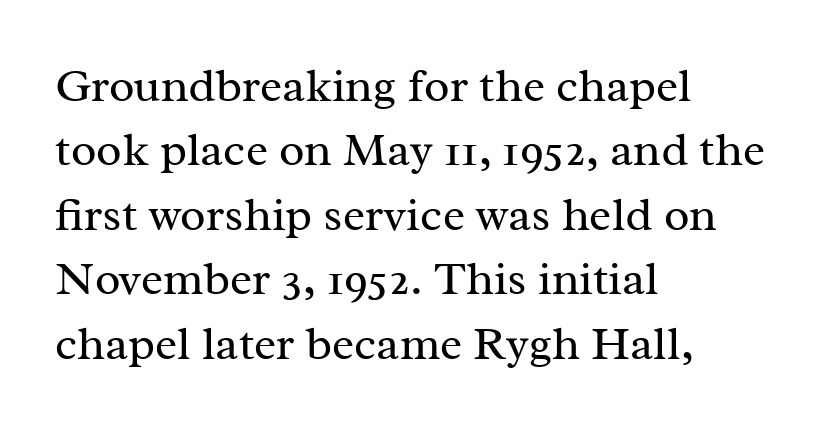
The letters stand straight up with perfectly vertical stems. Decoration check: the copy has no underline. These lines sit exactly where default settings would place them. Line beginnings align vertically; line endings do not. Spacing verdict: proportional, widths tailored to each character.
